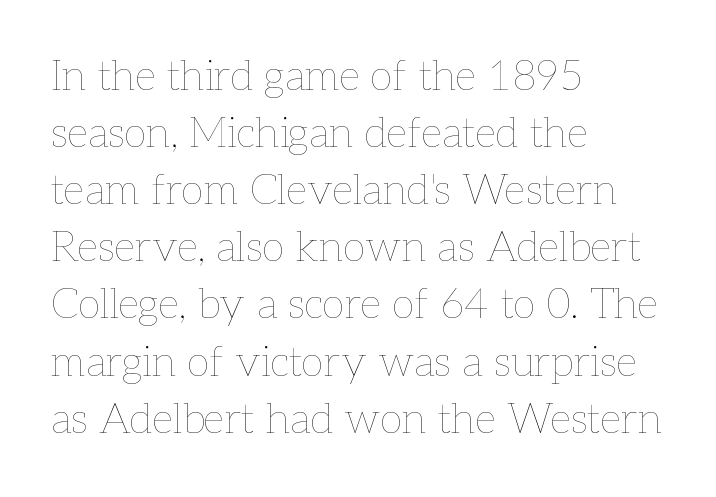
Q: Is the text bold? A: No.
Q: Is the text italic (slanted)? A: No, it is upright.
Q: Is the text underlined? A: No.
Q: How is the paragraph aligned? A: Left-aligned.
Q: Is the spacing between letters normal or unusually wide? A: Normal.
Q: Is the spacing between lines tight, normal or loose? A: Normal.
Q: Width (condensed, normal, or wide)? A: Normal.
Q: Stroke contrast? A: Low.
Q: x-height? A: Medium.
Q: Monospaced? A: No.
